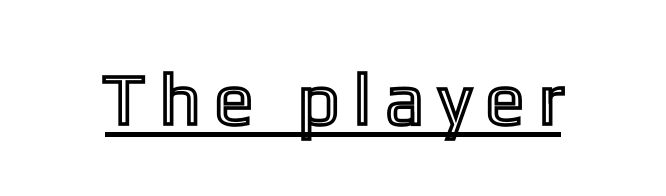
Q: Is the text italic (slanted)? A: No, it is upright.
Q: Is the text underlined? A: Yes.
Q: Is the spacing between letters normal or unusually wide? A: Unusually wide.
Q: Width (condensed, normal, or wide)? A: Condensed.
Q: x-height? A: Medium.
Q: Monospaced? A: No.
